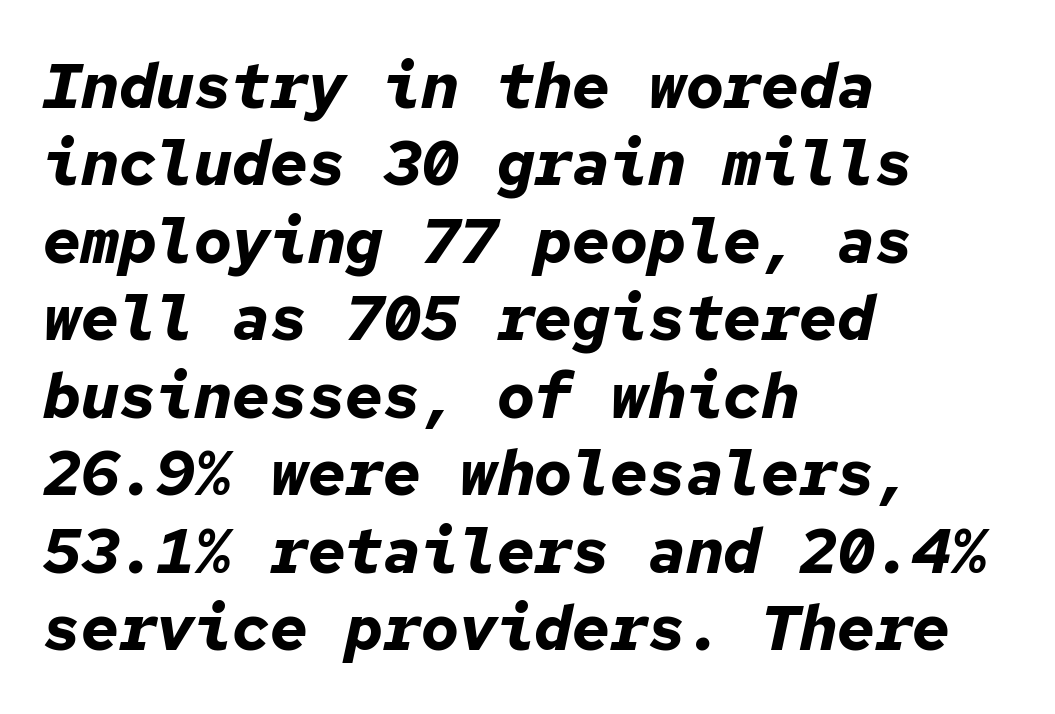
Descender tails drop into unmarked territory. Posture: slanted. The setting favours the left margin, as ordinary paragraphs usually do. What weight is shown? A full bold with thick strokes. A typesetter would call this monospace, since all characters share one set width.
